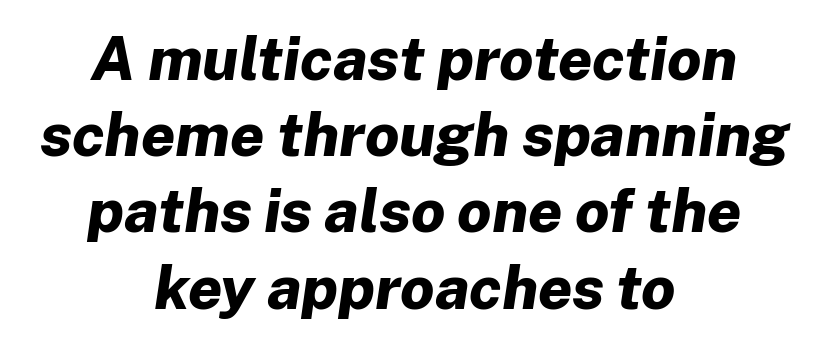
Q: Is the text bold? A: Yes.
Q: Is the text italic (slanted)? A: Yes, it leans right by about 8 degrees.
Q: Is the text underlined? A: No.
Q: How is the paragraph aligned? A: Centered.
Q: Is the spacing between letters normal or unusually wide? A: Normal.
Q: Is the spacing between lines tight, normal or loose? A: Normal.
Q: Width (condensed, normal, or wide)? A: Normal.
Q: Stroke contrast? A: Low.
Q: x-height? A: Medium.
Q: Monospaced? A: No.
